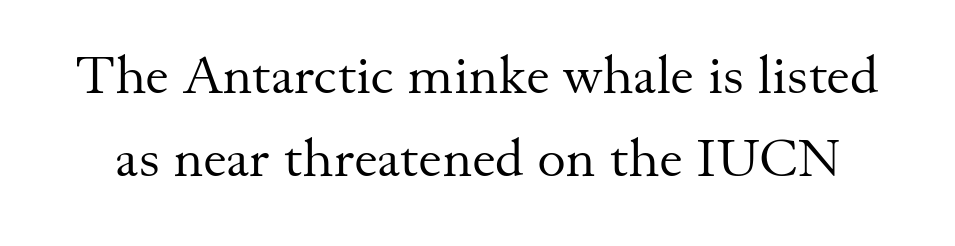
Little horizontal feet cap the strokes, marking this as serif type. Vertical spacing — default. Unmarked baselines from the first word to the last. Do the letters lean? They stand straight.
